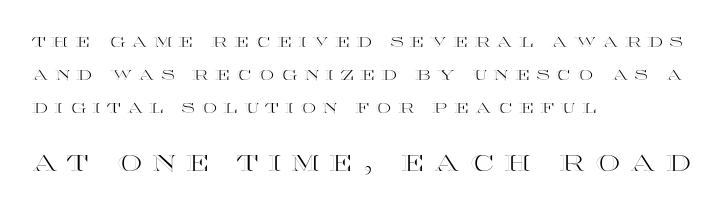
Q: Is the text italic (slanted)? A: No, it is upright.
Q: Is the text underlined? A: No.
Q: How is the paragraph aligned? A: Left-aligned.
Q: Is the spacing between letters normal or unusually wide? A: Unusually wide.
Q: Is the spacing between lines tight, normal or loose? A: Loose.
Q: Which block of text is set in a larger size, the first (top) or the second (bottom)? A: The second (bottom) one.
